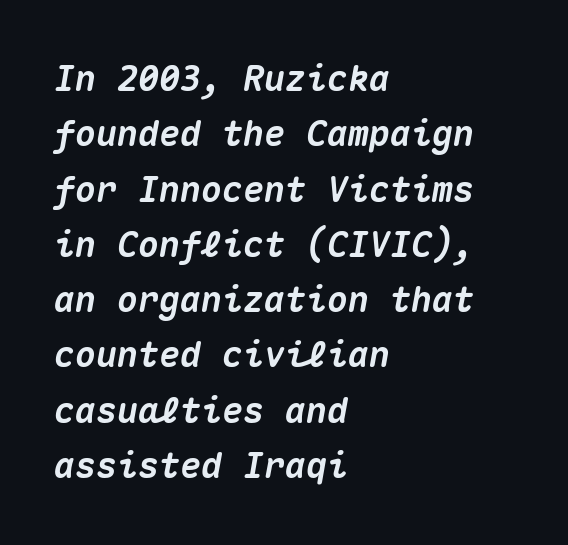
The image shows 35 px heavy type, italic (leaning right), monospaced; set left-aligned, normal line spacing (1.58x), normal letter spacing, not underlined; medium stroke contrast and a medium x-height.
